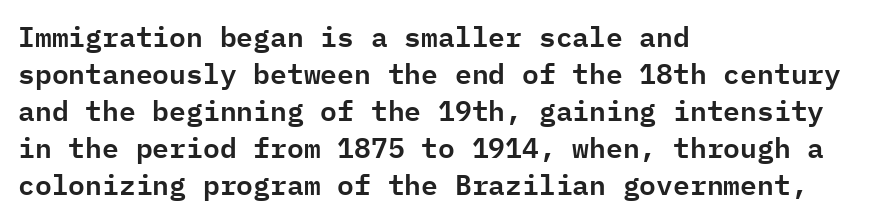
The image shows 28 px sans-serif type, upright, monospaced; set left-aligned, normal line spacing (1.32x), normal letter spacing, not underlined; low stroke contrast and a medium x-height.
